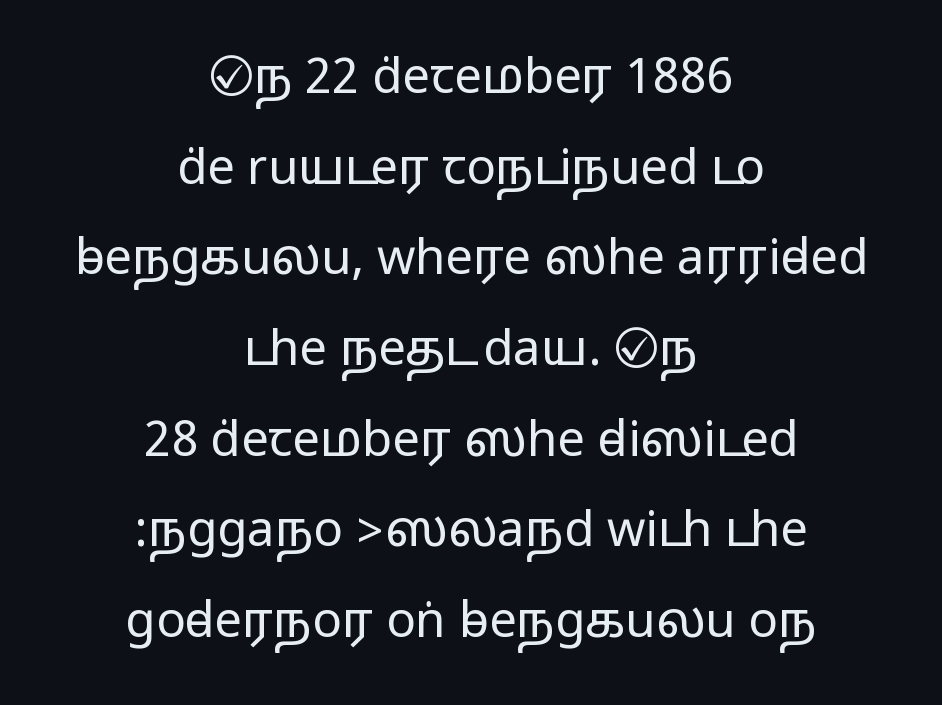
Q: Is the text italic (slanted)? A: No, it is upright.
Q: Is the typeface a serif or a sans-serif typeface? A: Sans-serif.
Q: Is the text underlined? A: No.
Q: How is the paragraph aligned? A: Centered.
Q: Is the spacing between letters normal or unusually wide? A: Normal.
Q: Width (condensed, normal, or wide)? A: Wide.
Q: Stroke contrast? A: Medium.
Q: Monospaced? A: No.
